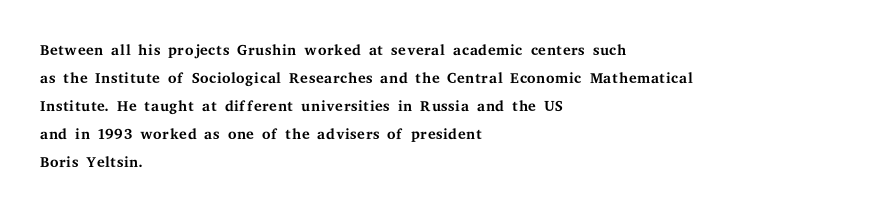
Q: Is the text bold? A: No.
Q: Is the text italic (slanted)? A: No, it is upright.
Q: Is the text underlined? A: No.
Q: How is the paragraph aligned? A: Left-aligned.
Q: Is the spacing between letters normal or unusually wide? A: Normal.
Q: Is the spacing between lines tight, normal or loose? A: Normal.
